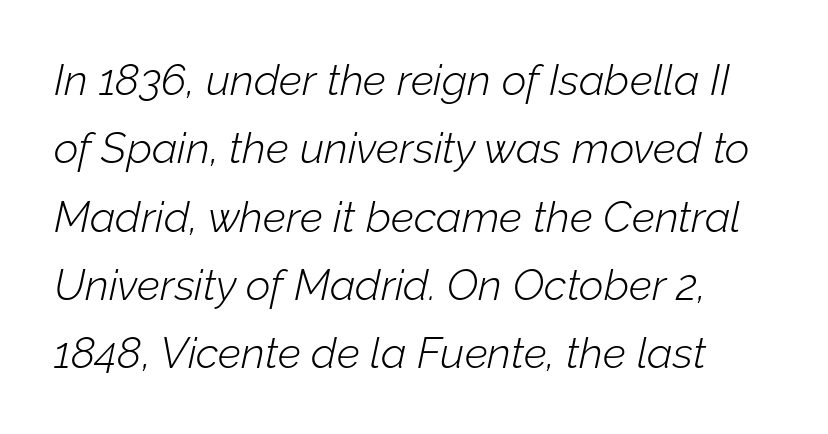
No heavy texture on the line: the type isn't bold. Rows of type keep a routine distance in the vertical direction. This is oblique type, the kind used for emphasis or titles. Letter spacing: default. Is this a fixed-width face? No — the glyphs have proportional, varying widths. The passage shown is not underscored anywhere.
